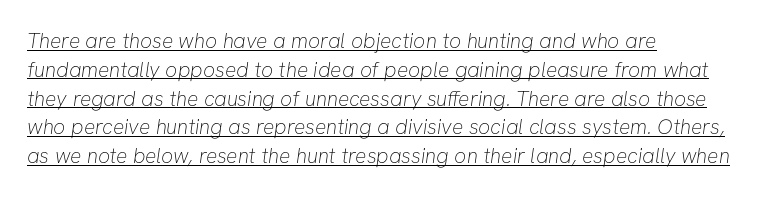
The image shows 21 px text type; set left-aligned, normal line spacing (1.37x), normal letter spacing, underlined.
